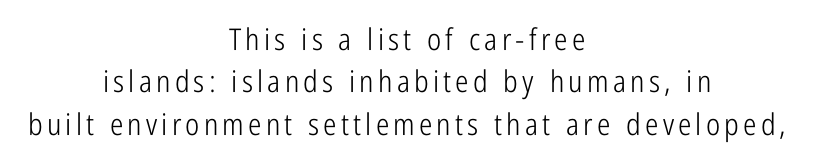
The letters advance in unequal steps, a hallmark of proportional type. Anything drawn beneath the words? Only blank space. No chunkiness to these letters — they're not bold. Nothing sits at the stroke ends, so this counts as sans-serif. The lettering stays uniformly vertical, giving the passage a roman look. Quick note: interline space is typical.
